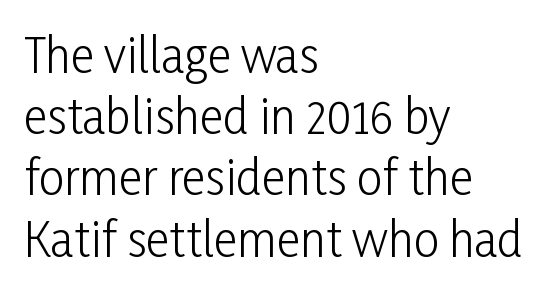
{"serif": "no", "italic": "no", "bold": "no", "weight": "light", "width": "condensed", "stroke_contrast": "low", "x_height": "medium", "monospaced": "no", "underline": "no", "align": "left", "line_spacing": "normal", "line_spacing_ratio": 1.33, "letter_spacing": "normal", "letter_spacing_em": 0.0, "glyph_px": 46}
